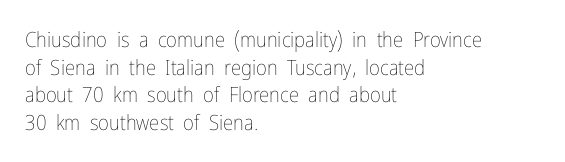
Q: Is the text bold? A: No.
Q: Is the text italic (slanted)? A: No, it is upright.
Q: Is the text underlined? A: No.
Q: How is the paragraph aligned? A: Left-aligned.
Q: Is the spacing between letters normal or unusually wide? A: Normal.
Q: Is the spacing between lines tight, normal or loose? A: Normal.
